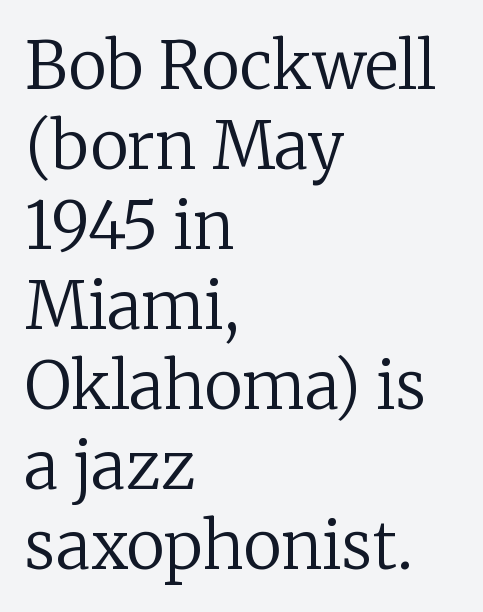
{"serif": "yes", "italic": "no", "bold": "no", "weight": "regular", "width": "normal", "stroke_contrast": "low", "x_height": "medium", "monospaced": "no", "underline": "no", "align": "left", "line_spacing_ratio": 1.23, "letter_spacing": "normal", "letter_spacing_em": 0.0, "glyph_px": 65}
